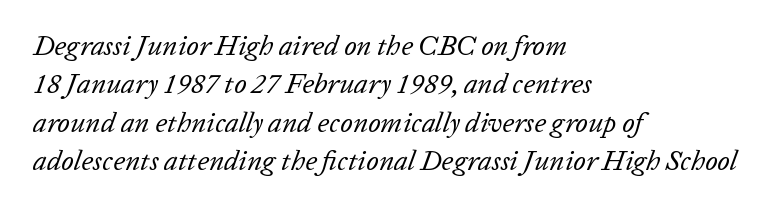
The image shows 28 px regular-weight type, italic (leaning right); set left-aligned, normal line spacing (1.37x), normal letter spacing, not underlined; low stroke contrast and a medium x-height.
